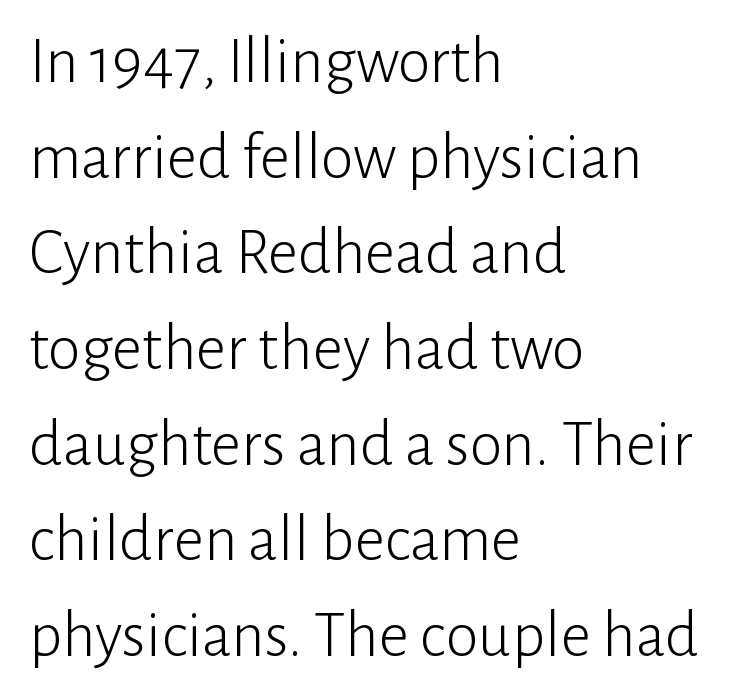
The image shows 66 px light sans-serif type, upright; set left-aligned, normal line spacing (1.45x), normal letter spacing, not underlined; low stroke contrast and a medium x-height.
